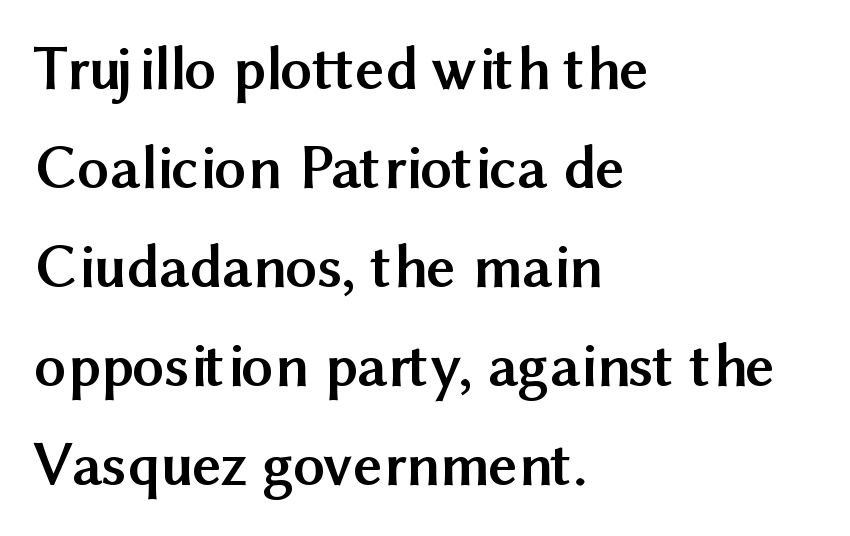
The block of text has a typical density, with ordinary space between rows. The tracking reads as untouched default to a designer's eye. Unmarked baselines from the first word to the last. The ragged edge is on the right, which tells us the setting is flush left. Heft: maximum for text — a bold. Is there any slant? The stems are plumb.
